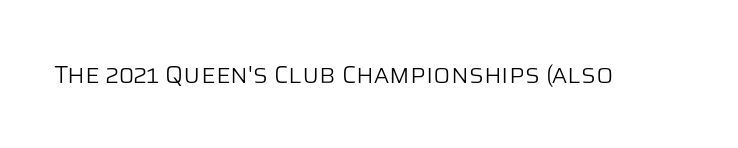
{"italic": "no", "bold": "no", "underline": "no", "letter_spacing": "normal", "letter_spacing_em": 0.0, "glyph_px": 25}
